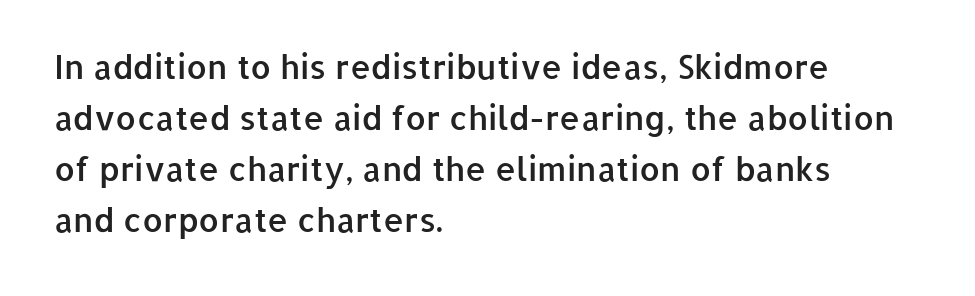
The image shows 33 px semibold sans-serif type, upright; set left-aligned, normal line spacing (1.55x), normal letter spacing, not underlined; low stroke contrast and a medium x-height.
